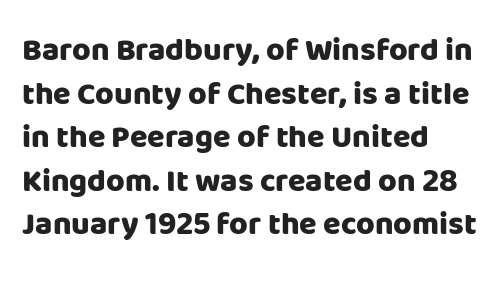
Line beginnings align vertically; line endings do not. Check under the words: just untouched page. Look at the stroke-to-counter ratio: heavy, a bold. Varying glyph widths throughout — classic text-font behaviour. Does extra space separate the letters? No, they use regular spacing.
